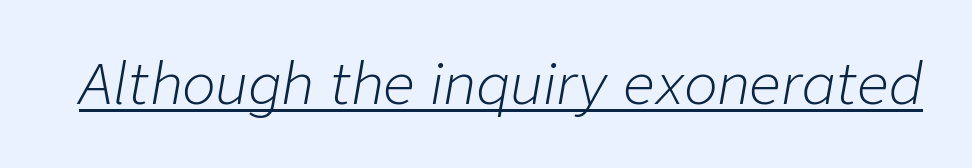
{"italic": "yes", "lean": "right", "slant_degrees": 9, "bold": "no", "weight": "light", "width": "normal", "stroke_contrast": "low", "x_height": "medium", "monospaced": "no", "underline": "yes", "letter_spacing": "normal", "letter_spacing_em": 0.0, "glyph_px": 56}
